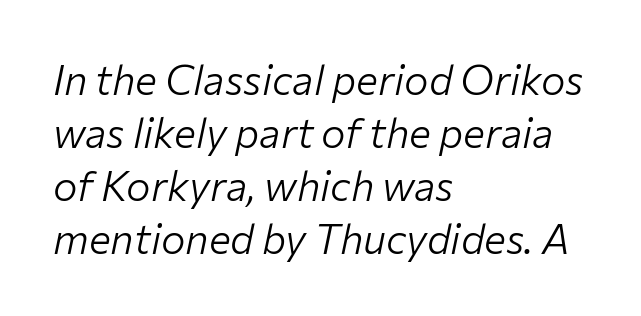
Q: Is the text bold? A: No.
Q: Is the text italic (slanted)? A: Yes, it leans right by about 12 degrees.
Q: Is the text underlined? A: No.
Q: How is the paragraph aligned? A: Left-aligned.
Q: Is the spacing between letters normal or unusually wide? A: Normal.
Q: Is the spacing between lines tight, normal or loose? A: Normal.
Q: Width (condensed, normal, or wide)? A: Normal.
Q: Stroke contrast? A: Low.
Q: x-height? A: Medium.
Q: Monospaced? A: No.
